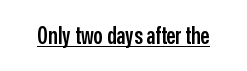
{"italic": "no", "bold": "semi", "underline": "yes", "letter_spacing": "normal", "letter_spacing_em": 0.0, "glyph_px": 23}
